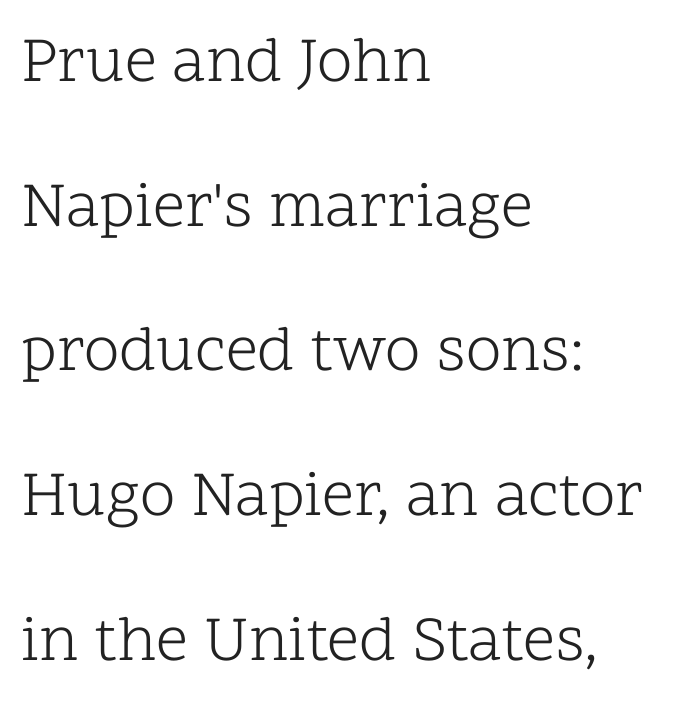
Q: Is the text bold? A: No.
Q: Is the text italic (slanted)? A: No, it is upright.
Q: Is the typeface a serif or a sans-serif typeface? A: Serif.
Q: Is the text underlined? A: No.
Q: How is the paragraph aligned? A: Left-aligned.
Q: Is the spacing between letters normal or unusually wide? A: Normal.
Q: Is the spacing between lines tight, normal or loose? A: Loose.
Q: Width (condensed, normal, or wide)? A: Normal.
Q: Stroke contrast? A: Low.
Q: x-height? A: Medium.
Q: Monospaced? A: No.
